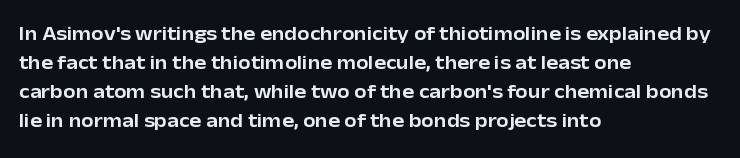
The image shows 20 px text type, upright; set left-aligned, normal line spacing (1.45x), normal letter spacing, not underlined.
